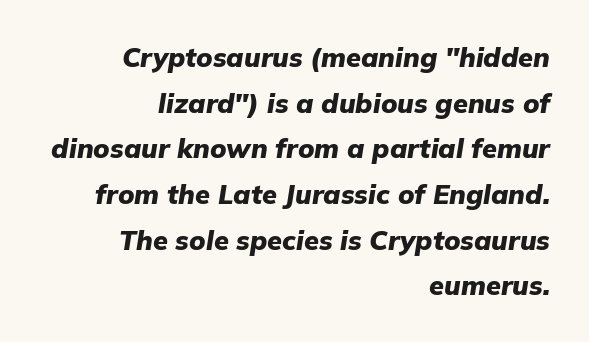
The image shows 27 px bold type, italic (leaning right); set right-aligned, normal line spacing (1.69x), normal letter spacing, not underlined.
